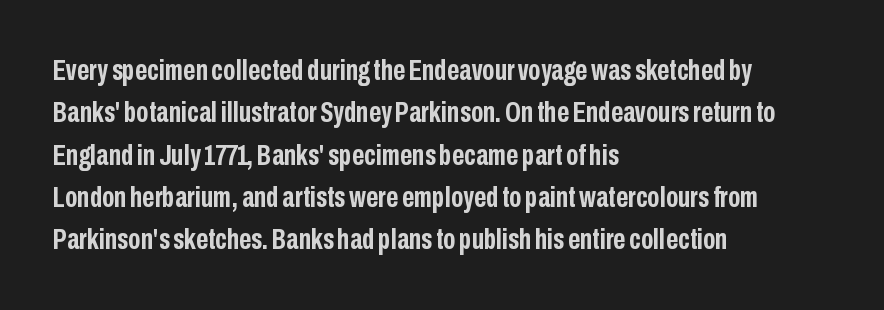
{"serif": "no", "italic": "no", "bold": "yes", "weight": "semibold", "width": "condensed", "stroke_contrast": "low", "x_height": "medium", "monospaced": "no", "underline": "no", "align": "left", "line_spacing": "normal", "line_spacing_ratio": 1.41, "letter_spacing": "normal", "letter_spacing_em": 0.0, "glyph_px": 30}
